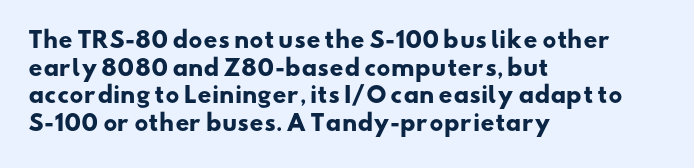
The foot of each line stays bare and open. The passage shown has conventional tracking throughout. Line spacing here is normal. A student would call this left alignment; a typographer would say flush left, rag right.
